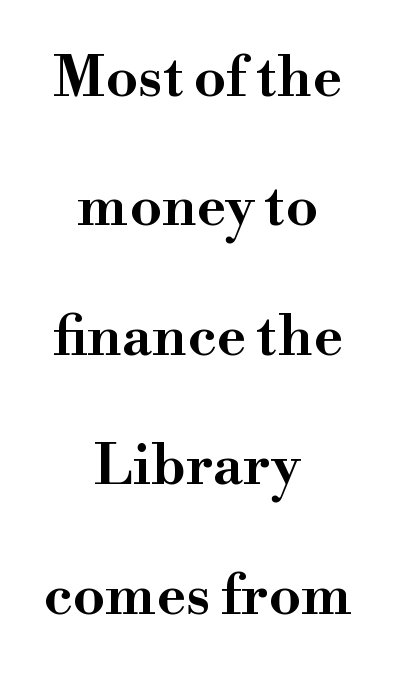
{"serif": "yes", "italic": "no", "width": "wide", "stroke_contrast": "high", "x_height": "small", "monospaced": "no", "underline": "no", "align": "center", "line_spacing": "loose", "line_spacing_ratio": 2.27, "letter_spacing": "normal", "letter_spacing_em": 0.0, "glyph_px": 57}
